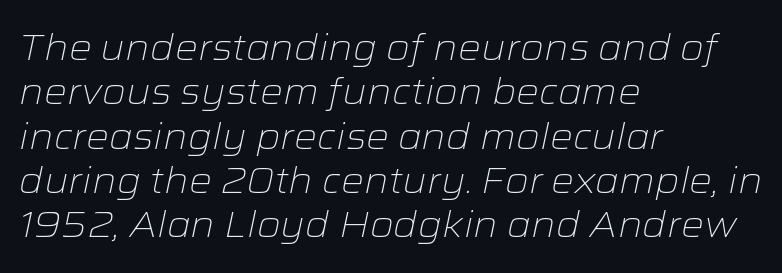
Q: Is the text bold? A: No.
Q: Is the text italic (slanted)? A: Yes, it leans right by about 12 degrees.
Q: Is the text underlined? A: No.
Q: How is the paragraph aligned? A: Left-aligned.
Q: Is the spacing between letters normal or unusually wide? A: Normal.
Q: Width (condensed, normal, or wide)? A: Wide.
Q: Stroke contrast? A: Low.
Q: x-height? A: Medium.
Q: Monospaced? A: No.
